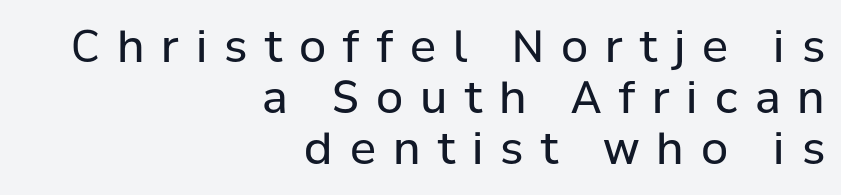
Q: Is the text bold? A: No.
Q: Is the text italic (slanted)? A: No, it is upright.
Q: Is the typeface a serif or a sans-serif typeface? A: Sans-serif.
Q: Is the text underlined? A: No.
Q: How is the paragraph aligned? A: Right-aligned.
Q: Is the spacing between letters normal or unusually wide? A: Unusually wide.
Q: Width (condensed, normal, or wide)? A: Normal.
Q: Stroke contrast? A: Low.
Q: x-height? A: Medium.
Q: Monospaced? A: No.
